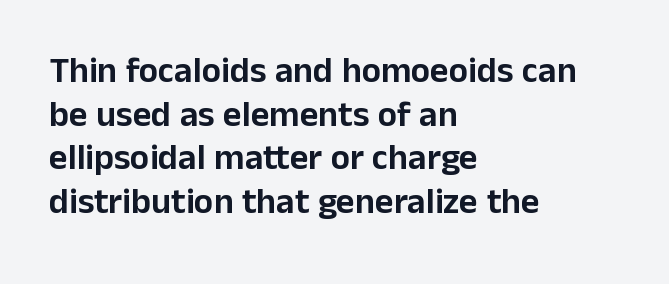
{"serif": "no", "italic": "no", "width": "normal", "stroke_contrast": "low", "x_height": "medium", "monospaced": "no", "underline": "no", "align": "left", "line_spacing_ratio": 1.21, "letter_spacing": "normal", "letter_spacing_em": 0.0, "glyph_px": 36}
